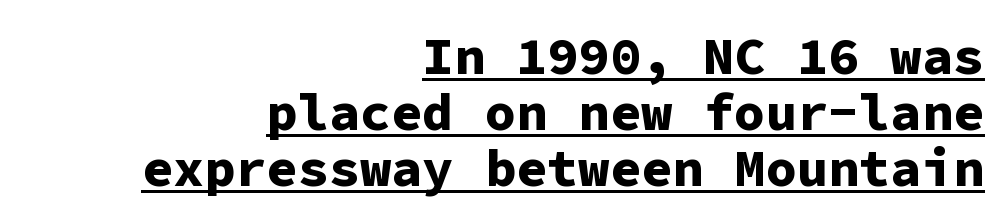
The image shows 52 px bold sans-serif type, upright, monospaced; set right-aligned, tight line spacing (1.08x), normal letter spacing, underlined; low stroke contrast and a medium x-height.
